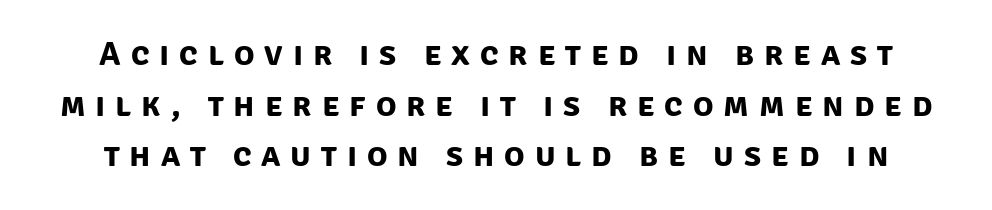
The image shows 34 px bold sans-serif type; set normal line spacing (1.49x), unusually wide letter spacing (+0.29 em), not underlined; low stroke contrast and a large x-height.
